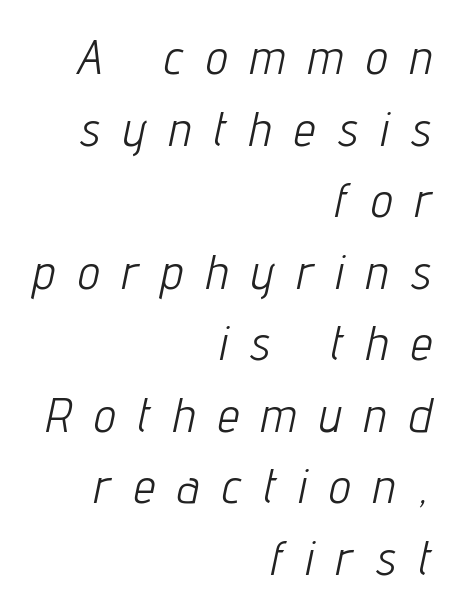
The image shows 48 px light, condensed type, italic (leaning right); set right-aligned, normal line spacing (1.49x), unusually wide letter spacing (+0.49 em), not underlined; low stroke contrast and a medium x-height.
